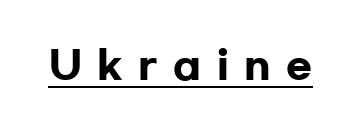
This sample has the flowing, uneven cadence of proportional lettering. The letters are spread apart with noticeably loose tracking. The rendering shows plain stroke endings on the letterforms — a sans-serif design. Italic: no, the glyphs are upright roman. Does the weight exceed regular? Yes, all the way to bold. A typographer would call this underscored text.
